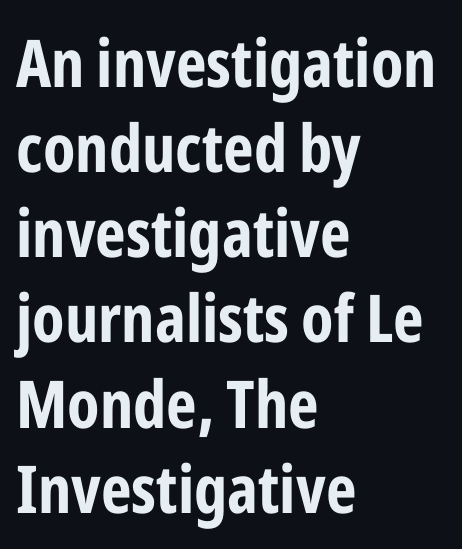
{"serif": "no", "italic": "no", "bold": "yes", "weight": "bold", "width": "condensed", "stroke_contrast": "low", "x_height": "medium", "monospaced": "no", "underline": "no", "align": "left", "line_spacing": "normal", "line_spacing_ratio": 1.29, "letter_spacing": "normal", "letter_spacing_em": 0.0, "glyph_px": 66}
